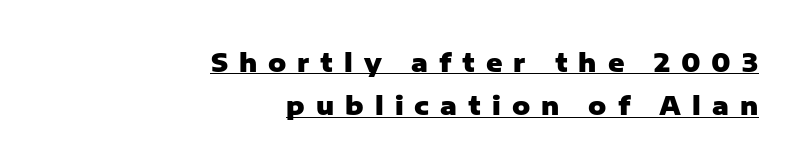
Compared with a flush-left layout, this one pins lines to the opposite, right side. What decoration does the sample have? An underline. Characters remain perfectly vertical along every line. The tracking jumps out immediately: characters are airy and widely separated.
